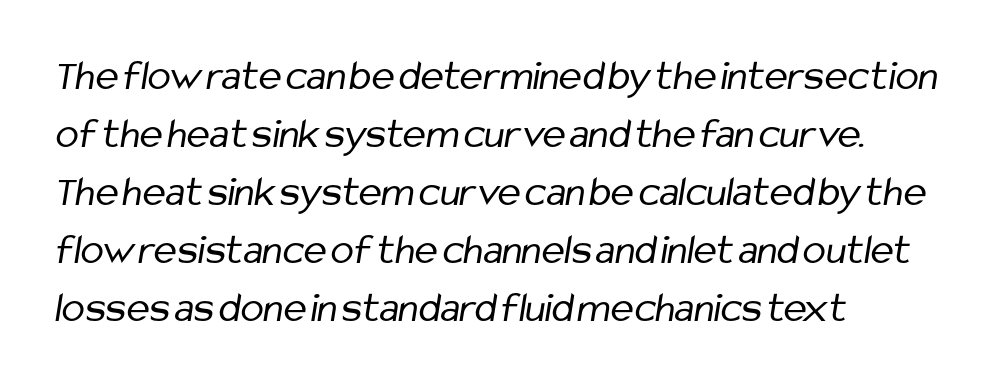
Looks like regular typesetting: each glyph gets only the width it needs. Quick note: underline off. This rendering uses left alignment, leaving the right contour irregular. Weight: not bold — regular or lighter. This block has exactly the height ordinary leading produces. Note: no serifs on the glyphs.
